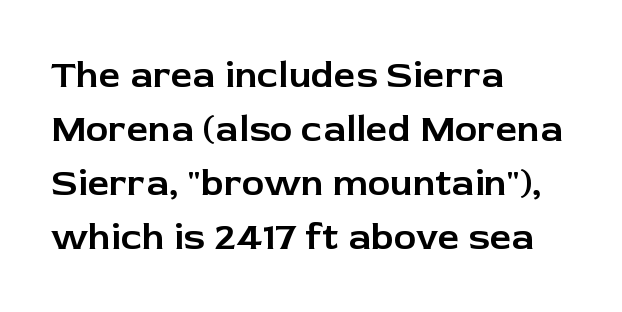
The image shows 38 px sans-serif type, upright; set left-aligned, normal line spacing (1.42x), normal letter spacing, not underlined; low stroke contrast and a medium x-height.
